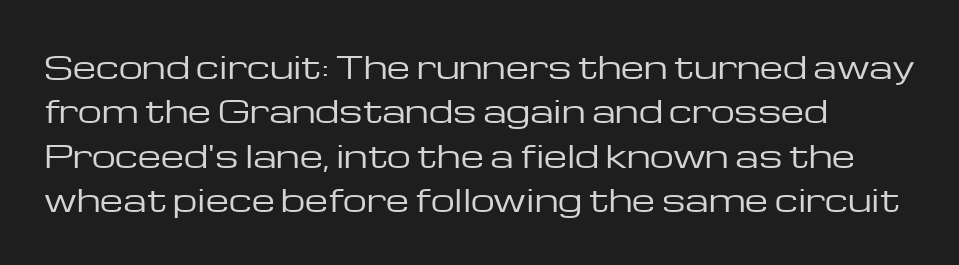
{"serif": "no", "italic": "no", "bold": "no", "weight": "regular", "width": "wide", "stroke_contrast": "low", "x_height": "medium", "monospaced": "no", "underline": "no", "line_spacing": "normal", "line_spacing_ratio": 1.48, "letter_spacing": "normal", "letter_spacing_em": 0.0, "glyph_px": 30}
